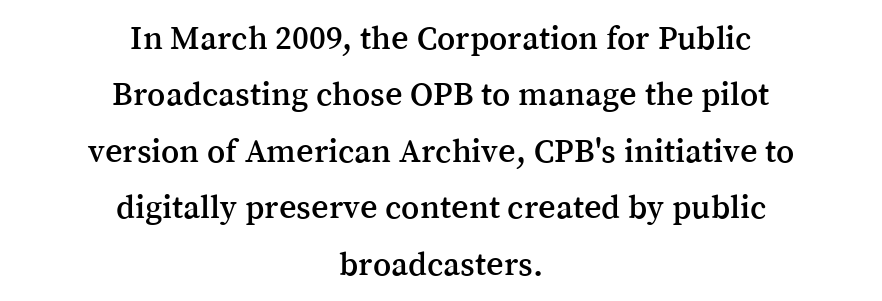
Q: Is the text italic (slanted)? A: No, it is upright.
Q: Is the typeface a serif or a sans-serif typeface? A: Serif.
Q: Is the text underlined? A: No.
Q: How is the paragraph aligned? A: Centered.
Q: Is the spacing between letters normal or unusually wide? A: Normal.
Q: Is the spacing between lines tight, normal or loose? A: Normal.
Q: Width (condensed, normal, or wide)? A: Normal.
Q: Stroke contrast? A: Medium.
Q: x-height? A: Medium.
Q: Monospaced? A: No.
